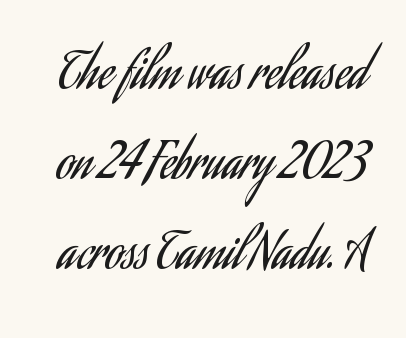
The image shows 49 px regular-weight, condensed sans-serif type; set line spacing 1.84x, normal letter spacing, not underlined; low stroke contrast and a small x-height.
